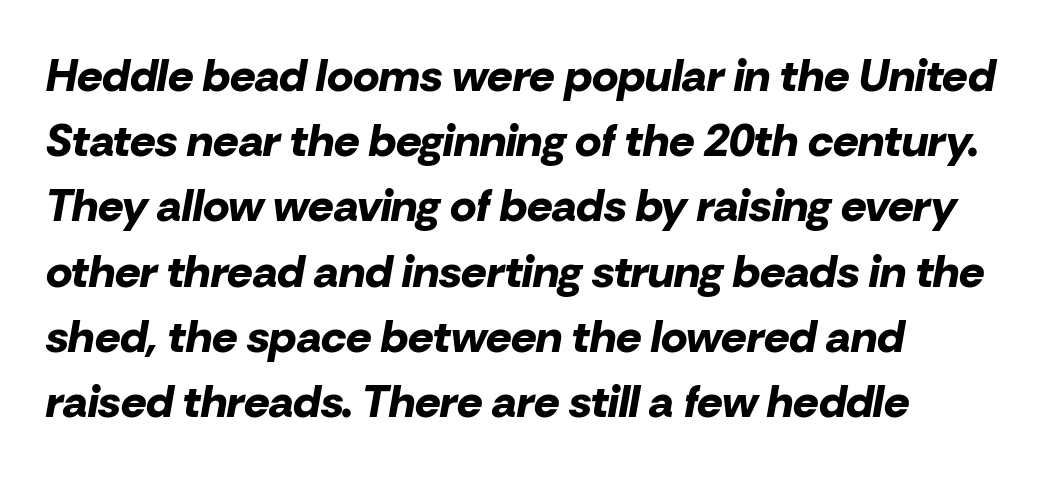
{"italic": "yes", "lean": "right", "slant_degrees": 10, "bold": "yes", "weight": "bold", "width": "normal", "stroke_contrast": "low", "x_height": "medium", "monospaced": "no", "underline": "no", "line_spacing": "normal", "line_spacing_ratio": 1.45, "letter_spacing": "normal", "letter_spacing_em": 0.0, "glyph_px": 45}
